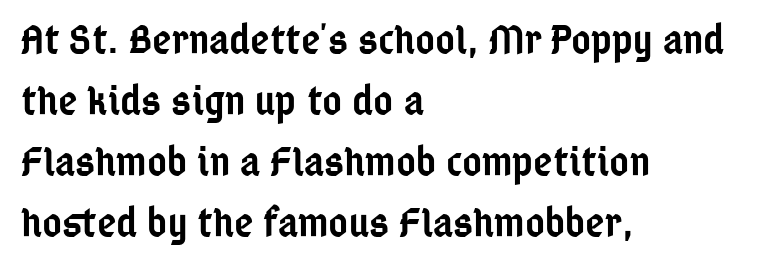
Q: Is the text bold? A: Semi-bold.
Q: Is the text italic (slanted)? A: No, it is upright.
Q: Is the typeface a serif or a sans-serif typeface? A: Sans-serif.
Q: Is the text underlined? A: No.
Q: How is the paragraph aligned? A: Left-aligned.
Q: Is the spacing between letters normal or unusually wide? A: Normal.
Q: Is the spacing between lines tight, normal or loose? A: Normal.
Q: Width (condensed, normal, or wide)? A: Condensed.
Q: Stroke contrast? A: Low.
Q: x-height? A: Medium.
Q: Monospaced? A: No.
